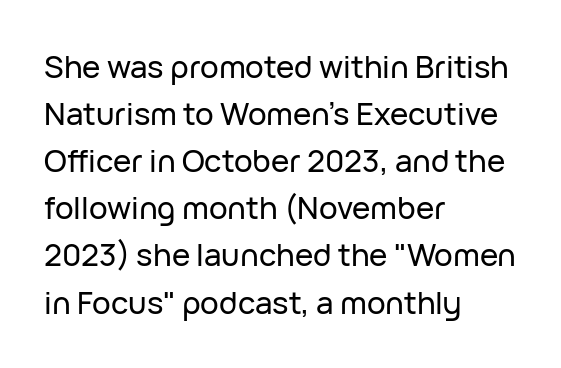
The image shows 31 px sans-serif type, upright; set left-aligned, normal line spacing (1.52x), normal letter spacing, not underlined; low stroke contrast and a medium x-height.
